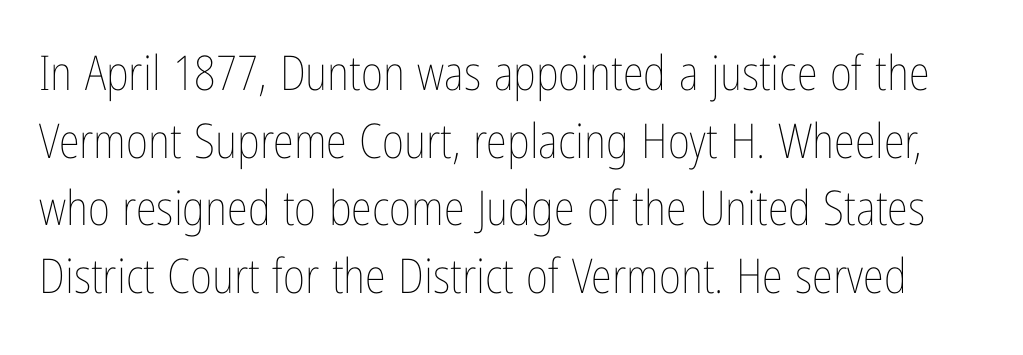
Nothing unusual about the tracking: characters are spaced as the font intends. The letters advance in unequal steps, a hallmark of proportional type. If you measured baseline to baseline, you'd find a middling distance. This sample uses an upright cut, with every glyph sitting square on the baseline. The zone under the glyphs is completely vacant. The strokes carry an ordinary text weight at most.
